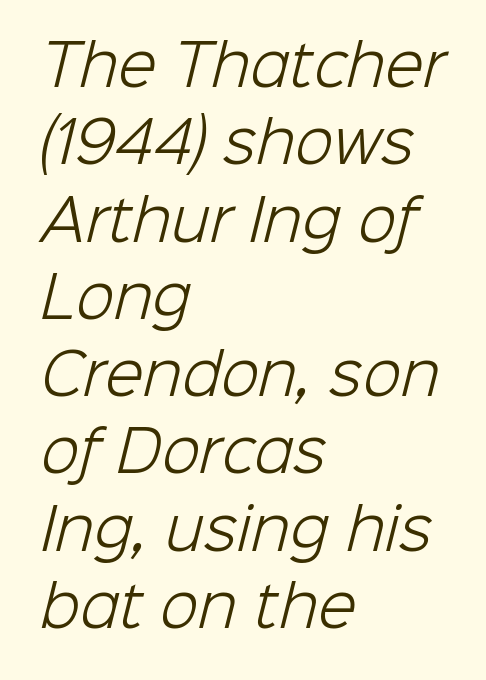
The image shows 56 px light sans-serif type; set left-aligned, normal line spacing (1.38x), normal letter spacing, not underlined; low stroke contrast and a medium x-height.
